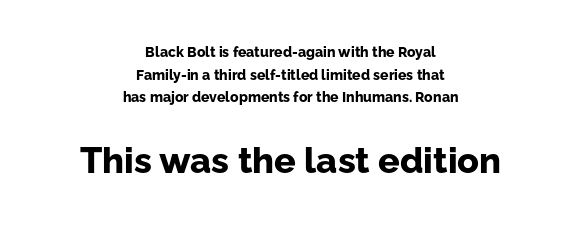
Look at the tracking — it's just the regular setting, nothing added. The typography opts for an upright posture over an oblique one. Two sizes are in play, and the larger belongs to the second block. Look at the stroke-to-counter ratio: heavy, a bold. Nope, no serifs anywhere on these letters. The text block is weighted toward neither margin, spreading evenly from the middle.
